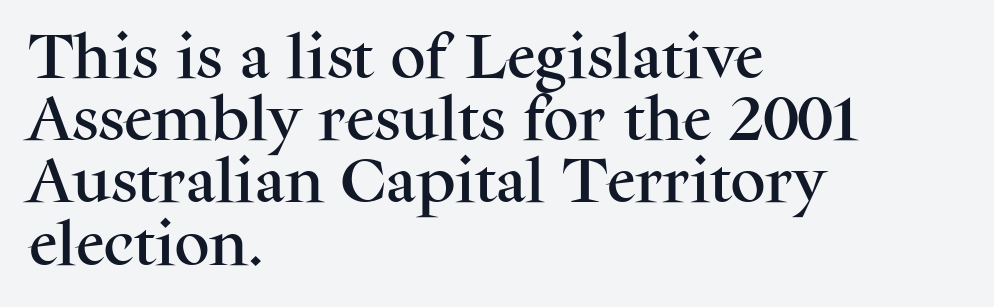
The image shows 49 px serif type, upright; set left-aligned, normal line spacing (1.27x), normal letter spacing, not underlined; medium stroke contrast and a medium x-height.
